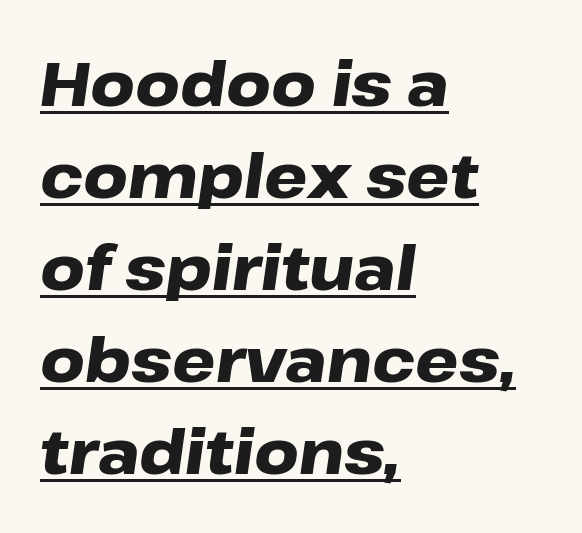
{"italic": "yes", "lean": "right", "slant_degrees": 8, "bold": "yes", "weight": "heavy", "width": "wide", "stroke_contrast": "low", "x_height": "medium", "monospaced": "no", "underline": "yes", "align": "left", "line_spacing": "normal", "line_spacing_ratio": 1.51, "letter_spacing": "normal", "letter_spacing_em": 0.0, "glyph_px": 61}
